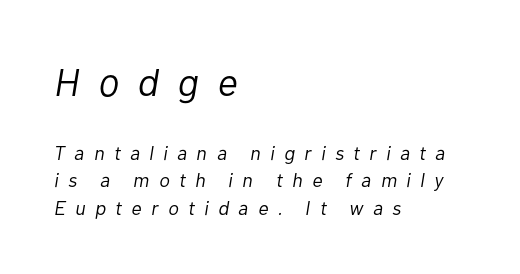
The image shows 39 px light type, italic (leaning right); set left-aligned, normal line spacing (1.36x), unusually wide letter spacing (+0.48 em), not underlined; the first (top) block is 1.95x larger; low stroke contrast and a medium x-height.
